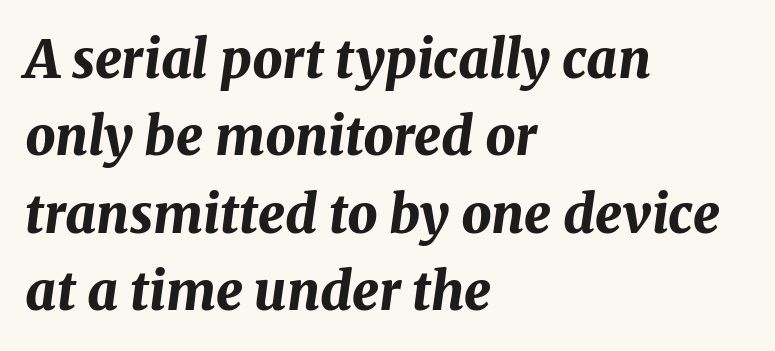
Q: Is the text bold? A: Yes.
Q: Is the text italic (slanted)? A: Yes, it leans right by about 8 degrees.
Q: Is the text underlined? A: No.
Q: How is the paragraph aligned? A: Left-aligned.
Q: Is the spacing between letters normal or unusually wide? A: Normal.
Q: Is the spacing between lines tight, normal or loose? A: Normal.
Q: Width (condensed, normal, or wide)? A: Normal.
Q: Stroke contrast? A: Medium.
Q: x-height? A: Medium.
Q: Monospaced? A: No.
